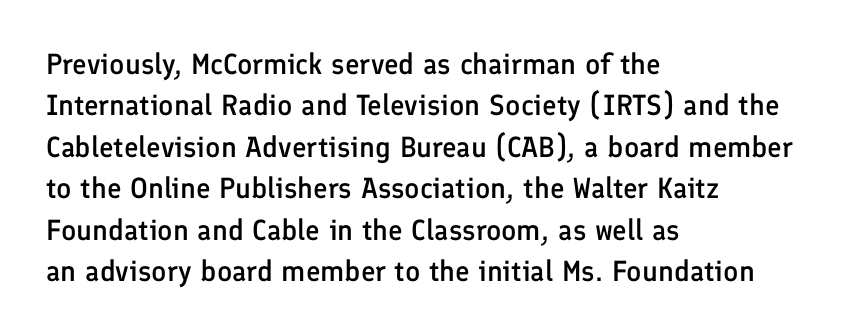
Q: Is the text bold? A: Semi-bold.
Q: Is the text italic (slanted)? A: No, it is upright.
Q: Is the typeface a serif or a sans-serif typeface? A: Sans-serif.
Q: Is the text underlined? A: No.
Q: How is the paragraph aligned? A: Left-aligned.
Q: Is the spacing between letters normal or unusually wide? A: Normal.
Q: Is the spacing between lines tight, normal or loose? A: Normal.
Q: Width (condensed, normal, or wide)? A: Normal.
Q: Stroke contrast? A: Low.
Q: x-height? A: Medium.
Q: Monospaced? A: No.
